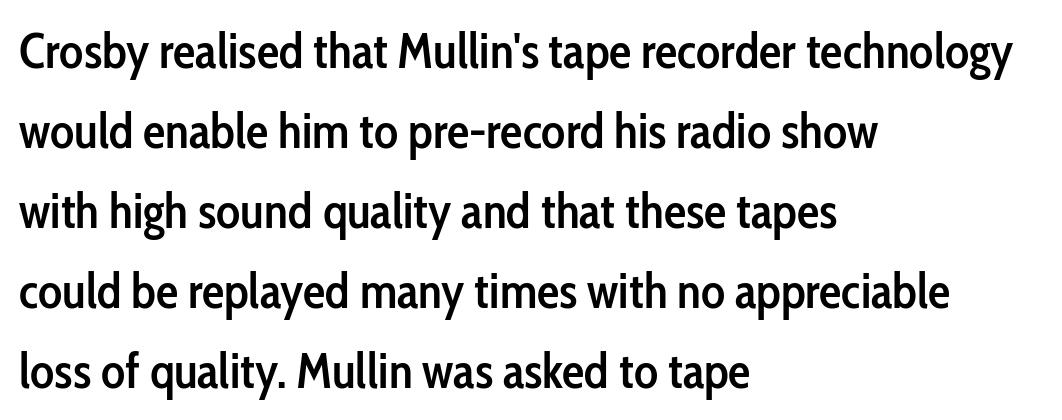
{"serif": "no", "italic": "no", "bold": "semi", "weight": "semibold", "width": "condensed", "stroke_contrast": "low", "x_height": "medium", "monospaced": "no", "underline": "no", "align": "left", "line_spacing": "normal", "line_spacing_ratio": 1.6, "letter_spacing": "normal", "letter_spacing_em": 0.0, "glyph_px": 50}
